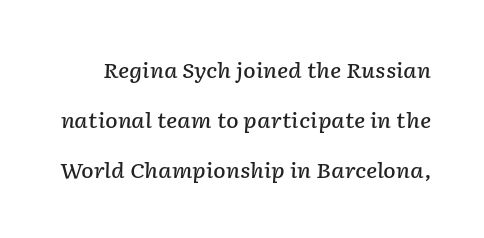
{"italic": "yes", "lean": "right", "slant_degrees": 2, "bold": "semi", "underline": "no", "line_spacing": "loose", "line_spacing_ratio": 2.38, "letter_spacing": "normal", "letter_spacing_em": 0.0, "glyph_px": 21}
